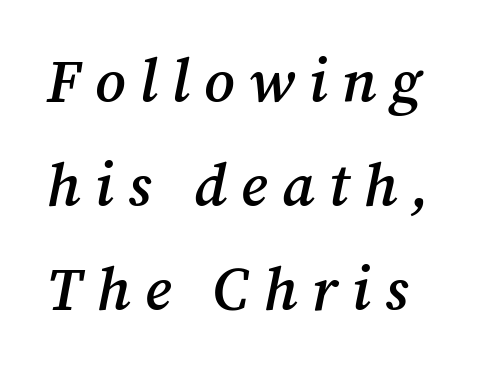
Q: Is the text bold? A: Semi-bold.
Q: Is the text italic (slanted)? A: Yes, it leans right by about 12 degrees.
Q: Is the typeface a serif or a sans-serif typeface? A: Serif.
Q: Is the text underlined? A: No.
Q: Is the spacing between letters normal or unusually wide? A: Unusually wide.
Q: Width (condensed, normal, or wide)? A: Normal.
Q: Stroke contrast? A: Medium.
Q: x-height? A: Medium.
Q: Monospaced? A: No.
